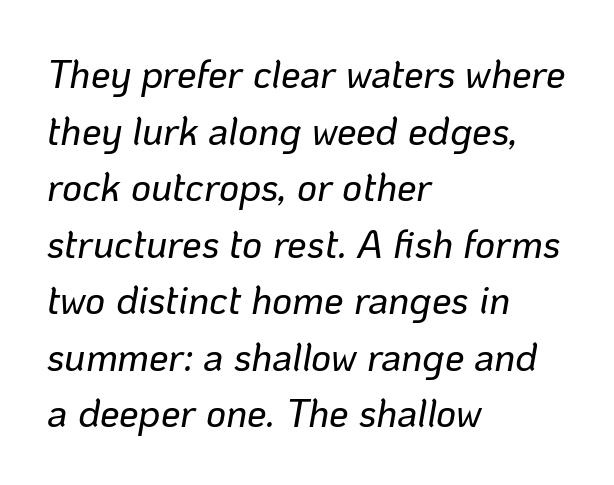
The foot of each line stays bare and open. The face used here has a pronounced slope to its letters. Tracking value appears to be zero — textbook default spacing. These lines are rendered in a variable-pitch font. In terms of leading, this rendering sits right in the middle.
